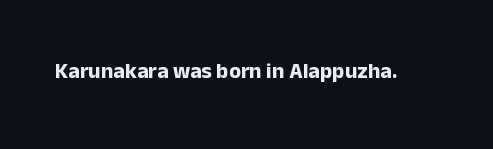
{"italic": "no", "bold": "yes", "underline": "no", "letter_spacing": "normal", "letter_spacing_em": 0.0, "glyph_px": 22}
